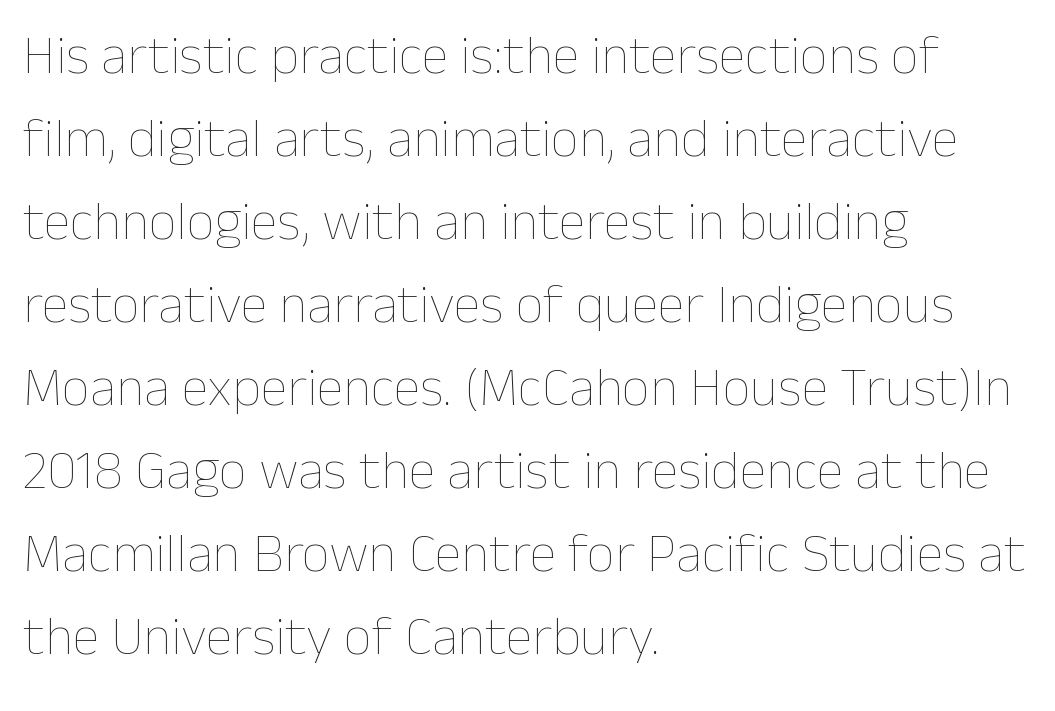
The image shows 55 px thin type, upright; set left-aligned, normal line spacing (1.51x), normal letter spacing, not underlined; low stroke contrast and a medium x-height.
